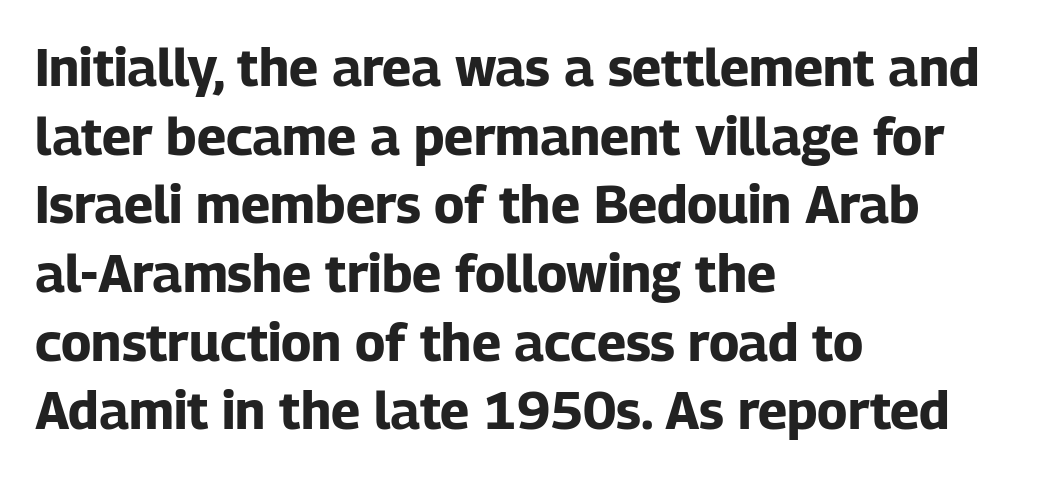
Q: Is the text bold? A: Yes.
Q: Is the text italic (slanted)? A: No, it is upright.
Q: Is the typeface a serif or a sans-serif typeface? A: Sans-serif.
Q: Is the text underlined? A: No.
Q: How is the paragraph aligned? A: Left-aligned.
Q: Is the spacing between letters normal or unusually wide? A: Normal.
Q: Is the spacing between lines tight, normal or loose? A: Normal.
Q: Width (condensed, normal, or wide)? A: Normal.
Q: Stroke contrast? A: Low.
Q: x-height? A: Medium.
Q: Monospaced? A: No.
